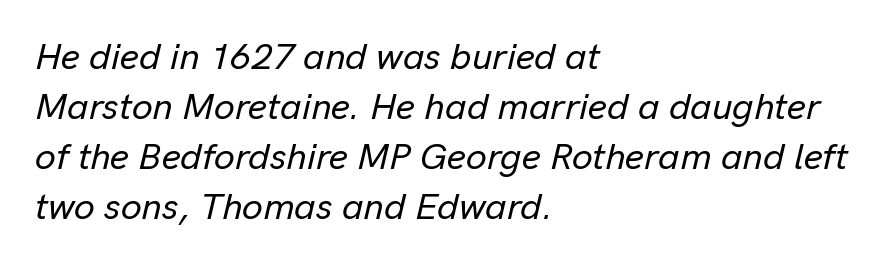
Q: Is the text italic (slanted)? A: Yes, it leans right by about 13 degrees.
Q: Is the text underlined? A: No.
Q: How is the paragraph aligned? A: Left-aligned.
Q: Is the spacing between letters normal or unusually wide? A: Normal.
Q: Is the spacing between lines tight, normal or loose? A: Normal.
Q: Width (condensed, normal, or wide)? A: Normal.
Q: Stroke contrast? A: Low.
Q: x-height? A: Medium.
Q: Monospaced? A: No.
